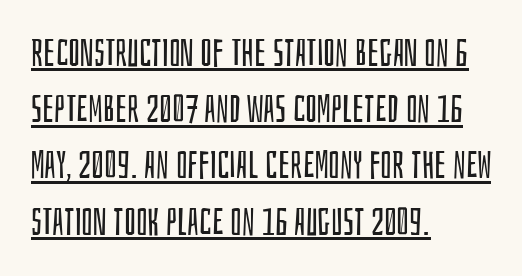
Notice how the stems are strictly vertical — no italics here. Caption: standard tracking, unaltered. The lines are quadded left. Looks like someone drew a line under every word here.
